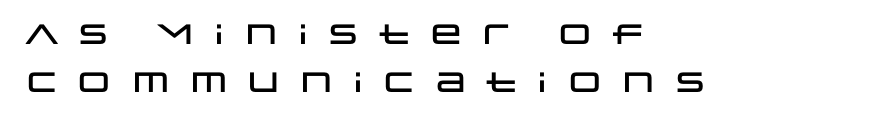
{"serif": "no", "italic": "no", "width": "wide", "stroke_contrast": "low", "x_height": "large", "monospaced": "no", "underline": "no", "align": "left", "line_spacing_ratio": 1.73, "letter_spacing": "wide", "letter_spacing_em": 0.38, "glyph_px": 28}
